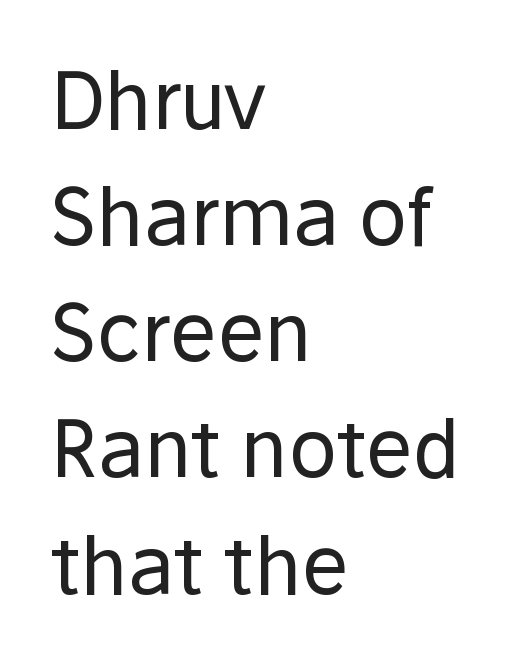
Q: Is the text bold? A: No.
Q: Is the text italic (slanted)? A: No, it is upright.
Q: Is the typeface a serif or a sans-serif typeface? A: Sans-serif.
Q: Is the text underlined? A: No.
Q: How is the paragraph aligned? A: Left-aligned.
Q: Is the spacing between letters normal or unusually wide? A: Normal.
Q: Is the spacing between lines tight, normal or loose? A: Normal.
Q: Width (condensed, normal, or wide)? A: Normal.
Q: Stroke contrast? A: Low.
Q: x-height? A: Medium.
Q: Monospaced? A: No.
